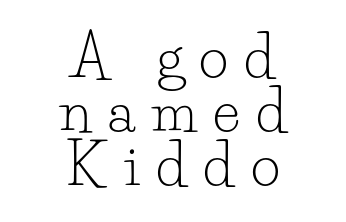
Q: Is the text bold? A: No.
Q: Is the text italic (slanted)? A: No, it is upright.
Q: Is the typeface a serif or a sans-serif typeface? A: Serif.
Q: Is the text underlined? A: No.
Q: How is the paragraph aligned? A: Centered.
Q: Is the spacing between letters normal or unusually wide? A: Unusually wide.
Q: Is the spacing between lines tight, normal or loose? A: Tight.
Q: Width (condensed, normal, or wide)? A: Normal.
Q: Stroke contrast? A: Low.
Q: x-height? A: Small.
Q: Monospaced? A: No.
